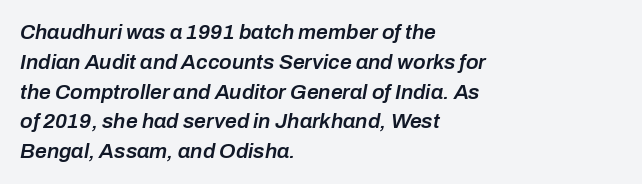
Q: Is the text bold? A: Semi-bold.
Q: Is the text italic (slanted)? A: Yes, it leans right by about 10 degrees.
Q: Is the text underlined? A: No.
Q: How is the paragraph aligned? A: Left-aligned.
Q: Is the spacing between letters normal or unusually wide? A: Normal.
Q: Is the spacing between lines tight, normal or loose? A: Normal.
